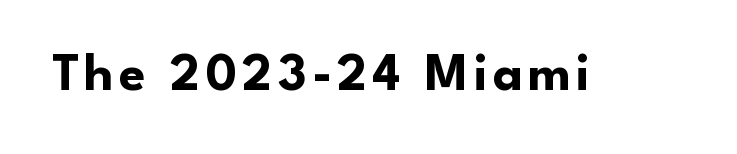
This is the regular roman posture of the typeface. Note the varied advance widths — an 'i' is clearly narrower than an 'm'. The typesetting leans heavy: a genuine bold. The passage shown is not underscored anywhere.
